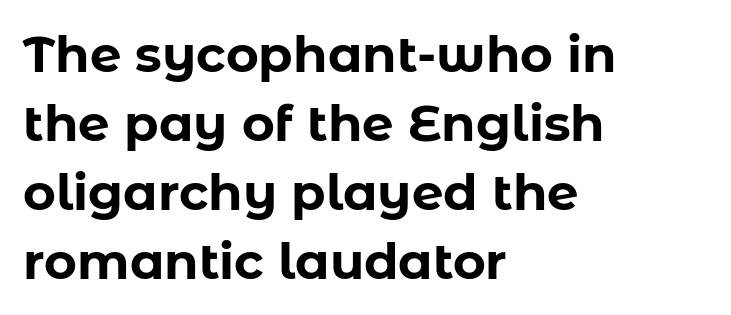
Q: Is the text bold? A: Yes.
Q: Is the text italic (slanted)? A: No, it is upright.
Q: Is the typeface a serif or a sans-serif typeface? A: Sans-serif.
Q: Is the text underlined? A: No.
Q: How is the paragraph aligned? A: Left-aligned.
Q: Is the spacing between letters normal or unusually wide? A: Normal.
Q: Is the spacing between lines tight, normal or loose? A: Normal.
Q: Width (condensed, normal, or wide)? A: Normal.
Q: Stroke contrast? A: Low.
Q: x-height? A: Medium.
Q: Monospaced? A: No.
